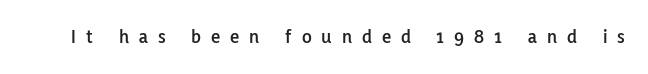
The image shows 20 px text type, upright; set unusually wide letter spacing (+0.5 em), not underlined.
